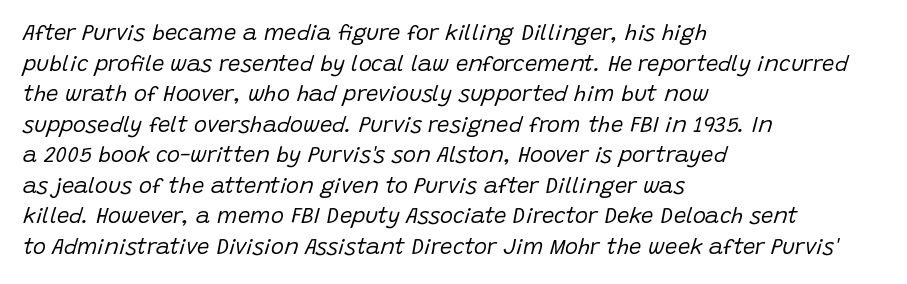
Q: Is the text bold? A: No.
Q: Is the text italic (slanted)? A: Yes, it leans right by about 15 degrees.
Q: Is the text underlined? A: No.
Q: How is the paragraph aligned? A: Left-aligned.
Q: Is the spacing between letters normal or unusually wide? A: Normal.
Q: Is the spacing between lines tight, normal or loose? A: Normal.
